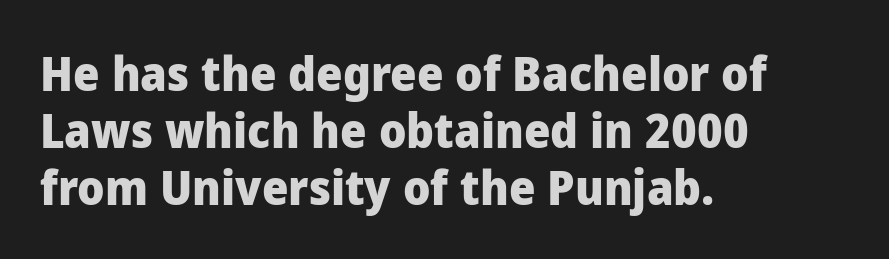
The image shows 47 px heavy sans-serif type, upright; set left-aligned, line spacing 1.21x, normal letter spacing, not underlined; low stroke contrast and a medium x-height.
